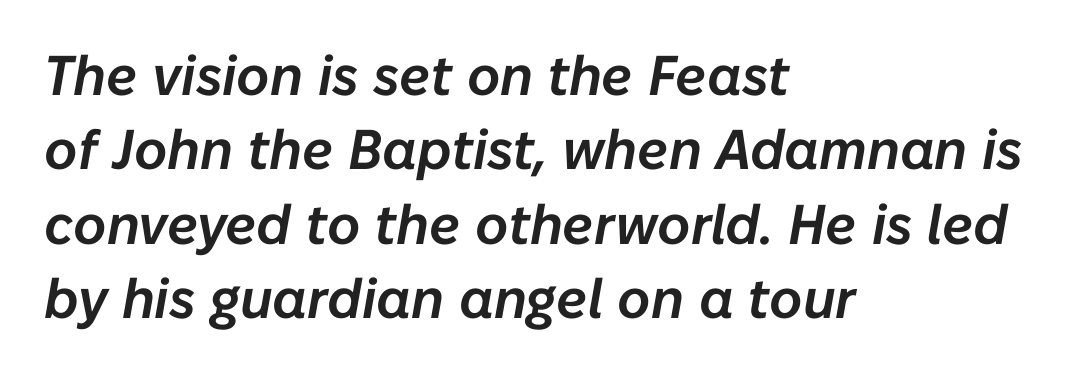
The typography opts for an oblique posture over an upright one. Short note: letters normally spaced. This rendering uses left alignment, leaving the right contour irregular. Baseline-to-baseline distance is the conventional proportion of letter height. Descenders are the only things crossing below the line.
